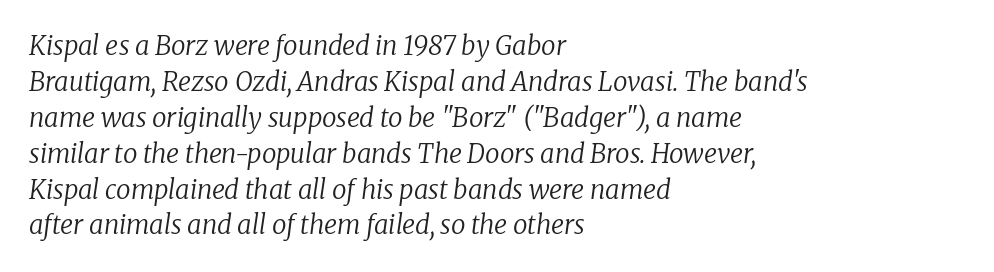
The image shows 26 px text type, italic (leaning right); set left-aligned, normal line spacing (1.38x), normal letter spacing, not underlined.
